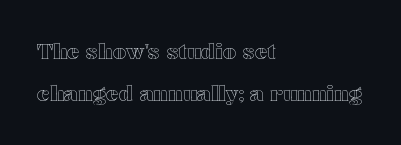
Designer's note — italics off, roman on. Leftover space on each line is placed entirely after the last word. Words appear dense and cohesive because spacing is normal. Letters rest on an invisible, unmarked baseline. Whoever set this chose breathing room over compactness in the vertical rhythm.
